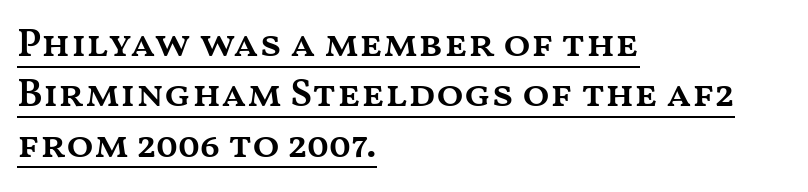
Q: Is the text bold? A: Semi-bold.
Q: Is the text italic (slanted)? A: No, it is upright.
Q: Is the text underlined? A: Yes.
Q: How is the paragraph aligned? A: Left-aligned.
Q: Is the spacing between letters normal or unusually wide? A: Normal.
Q: Is the spacing between lines tight, normal or loose? A: Normal.
Q: Width (condensed, normal, or wide)? A: Wide.
Q: Stroke contrast? A: Medium.
Q: x-height? A: Medium.
Q: Monospaced? A: No.
